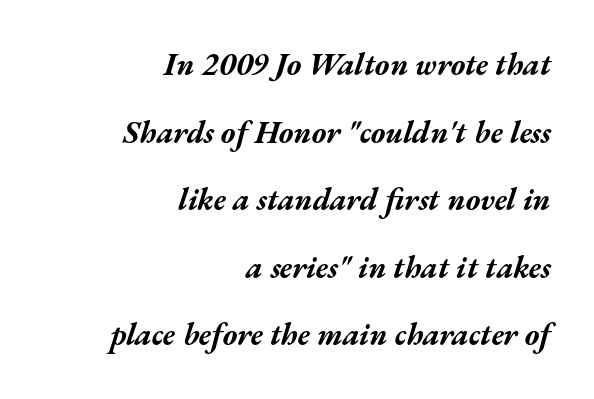
This sample has the flowing, uneven cadence of proportional lettering. Visually the block forms a straight wall on the right and a jagged coastline on the left. Has an underline been added? It has not. Typesetter's note: full bold, strokes at maximum text heaviness.
